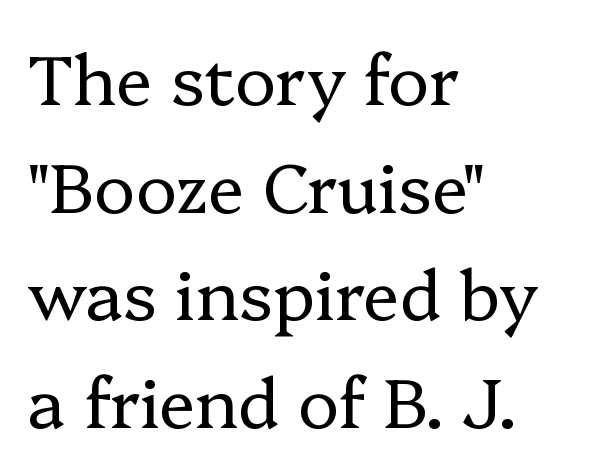
Leading matches the norm, producing a regular column. Does extra space separate the letters? No, they use regular spacing. Typographically, this falls in the serif category. Reading down the block, your eye returns to a fixed left position each line. The passage shown is typed in a proportional face where columns would drift. The zone under the glyphs is completely vacant.
